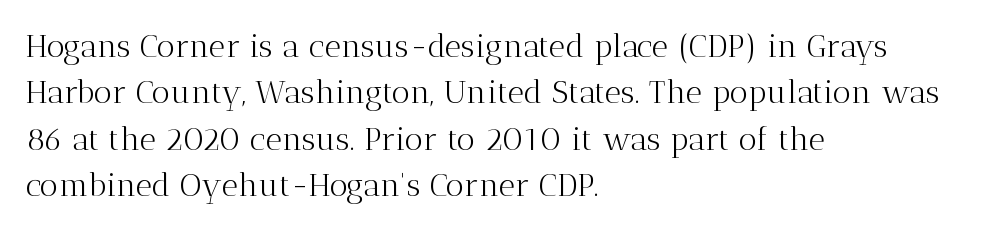
Q: Is the text bold? A: No.
Q: Is the text italic (slanted)? A: No, it is upright.
Q: Is the typeface a serif or a sans-serif typeface? A: Serif.
Q: Is the text underlined? A: No.
Q: How is the paragraph aligned? A: Left-aligned.
Q: Is the spacing between letters normal or unusually wide? A: Normal.
Q: Is the spacing between lines tight, normal or loose? A: Normal.
Q: Width (condensed, normal, or wide)? A: Normal.
Q: Stroke contrast? A: Medium.
Q: x-height? A: Medium.
Q: Monospaced? A: No.
